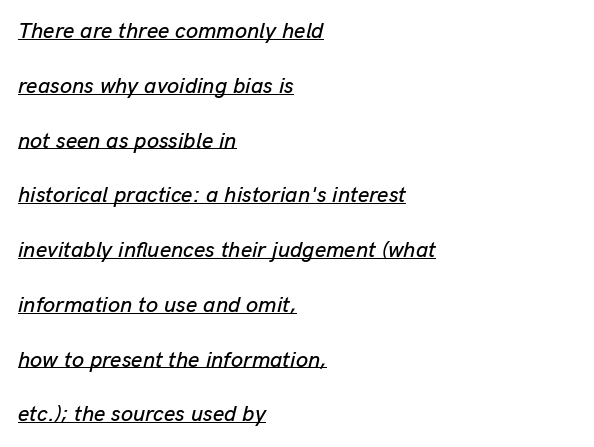
{"italic": "yes", "lean": "right", "slant_degrees": 13, "underline": "yes", "align": "left", "line_spacing": "loose", "line_spacing_ratio": 2.49, "letter_spacing": "normal", "letter_spacing_em": 0.0, "glyph_px": 22}
